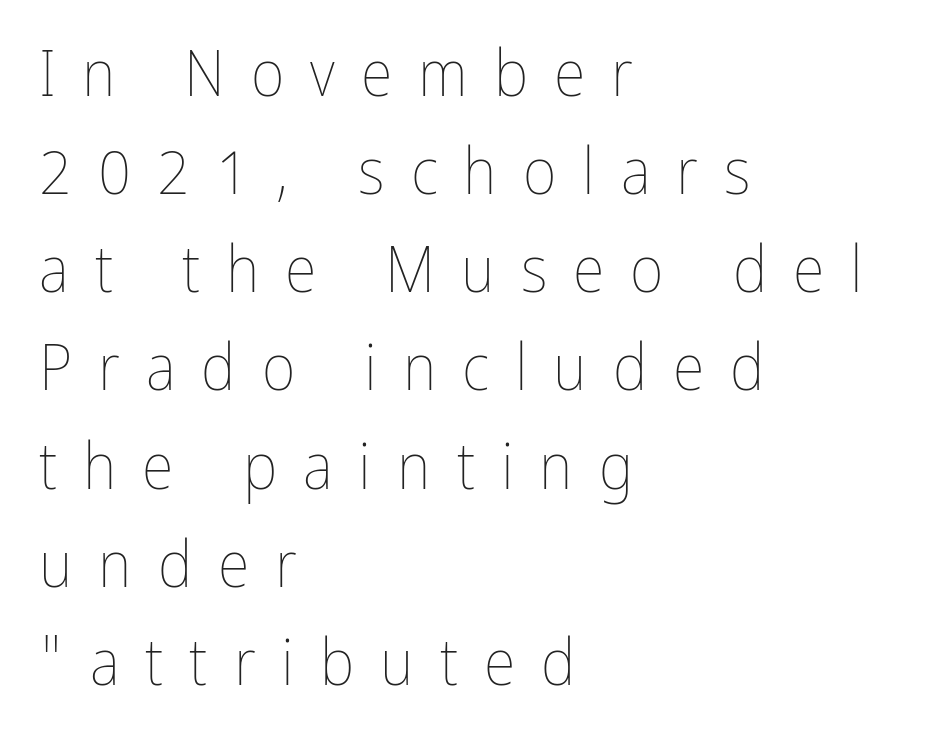
The image shows 65 px thin, condensed type, upright; set left-aligned, normal line spacing (1.51x), unusually wide letter spacing (+0.4 em), not underlined; low stroke contrast and a medium x-height.
